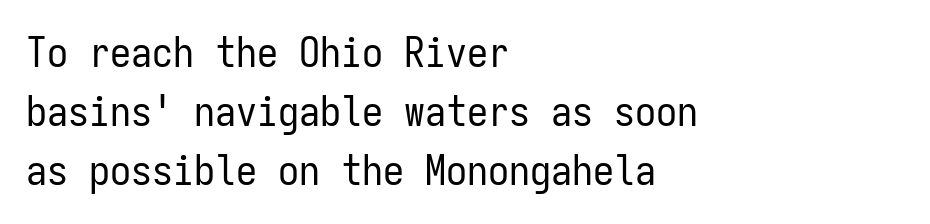
{"serif": "no", "italic": "no", "bold": "no", "weight": "regular", "width": "condensed", "stroke_contrast": "low", "x_height": "medium", "monospaced": "yes", "underline": "no", "align": "left", "line_spacing": "normal", "line_spacing_ratio": 1.41, "letter_spacing": "normal", "letter_spacing_em": 0.0, "glyph_px": 42}
